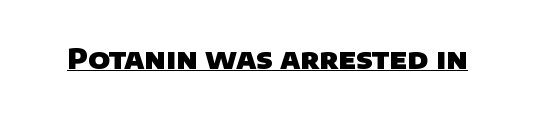
{"serif": "no", "bold": "yes", "weight": "heavy", "width": "normal", "stroke_contrast": "low", "x_height": "large", "monospaced": "no", "underline": "yes", "letter_spacing": "normal", "letter_spacing_em": 0.0, "glyph_px": 28}
